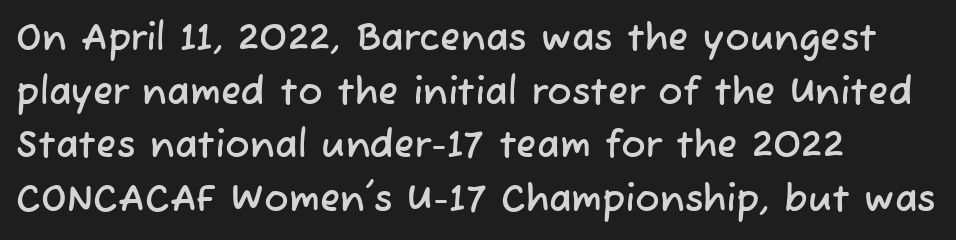
Q: Is the typeface a serif or a sans-serif typeface? A: Sans-serif.
Q: Is the text underlined? A: No.
Q: How is the paragraph aligned? A: Left-aligned.
Q: Is the spacing between letters normal or unusually wide? A: Normal.
Q: Is the spacing between lines tight, normal or loose? A: Normal.
Q: Width (condensed, normal, or wide)? A: Normal.
Q: Stroke contrast? A: Low.
Q: x-height? A: Medium.
Q: Monospaced? A: No.
